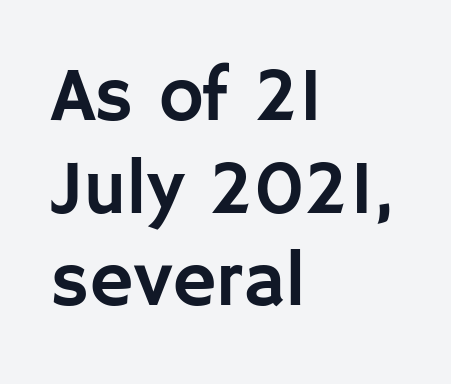
{"serif": "no", "italic": "no", "width": "normal", "stroke_contrast": "low", "x_height": "large", "monospaced": "no", "underline": "no", "align": "left", "line_spacing_ratio": 1.22, "letter_spacing": "normal", "letter_spacing_em": 0.0, "glyph_px": 76}
